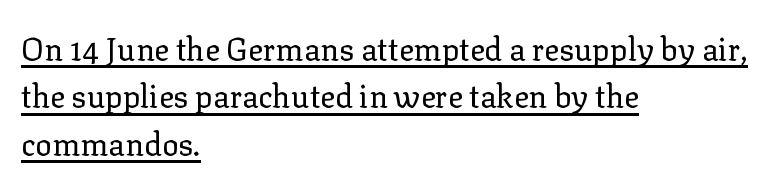
The image shows 31 px regular-weight serif type, upright; set left-aligned, normal line spacing (1.53x), normal letter spacing, underlined; low stroke contrast and a medium x-height.
